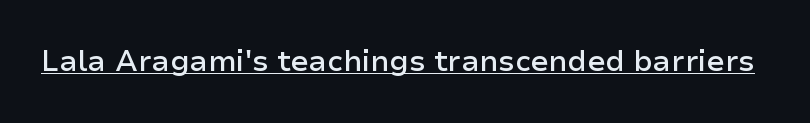
The image shows 29 px semibold sans-serif type, upright; set normal letter spacing, underlined; low stroke contrast and a medium x-height.
